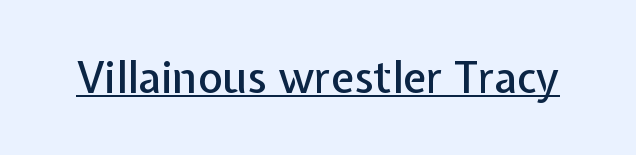
Q: Is the text italic (slanted)? A: No, it is upright.
Q: Is the typeface a serif or a sans-serif typeface? A: Sans-serif.
Q: Is the text underlined? A: Yes.
Q: Is the spacing between letters normal or unusually wide? A: Normal.
Q: Width (condensed, normal, or wide)? A: Normal.
Q: Stroke contrast? A: Low.
Q: x-height? A: Medium.
Q: Monospaced? A: No.
